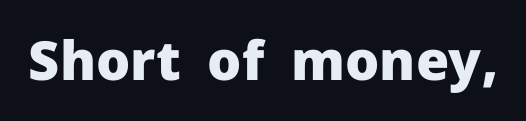
Q: Is the text bold? A: Yes.
Q: Is the text italic (slanted)? A: No, it is upright.
Q: Is the typeface a serif or a sans-serif typeface? A: Sans-serif.
Q: Is the text underlined? A: No.
Q: Is the spacing between letters normal or unusually wide? A: Normal.
Q: Width (condensed, normal, or wide)? A: Normal.
Q: Stroke contrast? A: Low.
Q: x-height? A: Medium.
Q: Monospaced? A: No.
